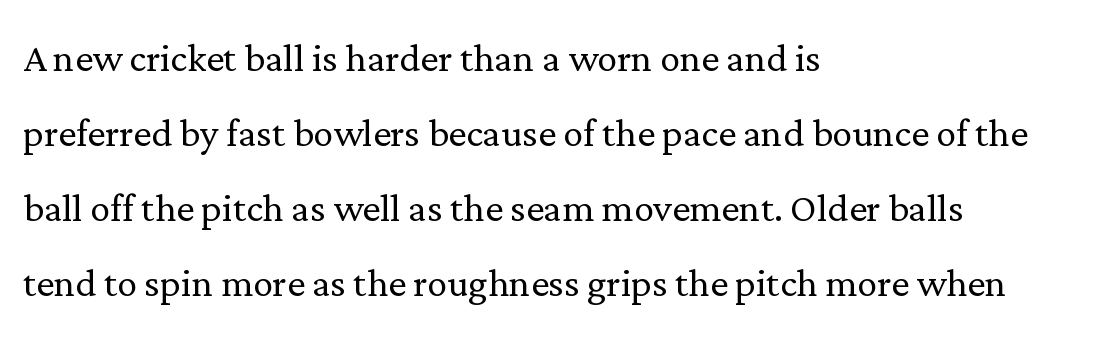
{"serif": "yes", "italic": "no", "bold": "no", "weight": "light", "width": "normal", "stroke_contrast": "low", "x_height": "medium", "monospaced": "no", "underline": "no", "align": "left", "line_spacing": "normal", "line_spacing_ratio": 1.5, "letter_spacing": "normal", "letter_spacing_em": 0.0, "glyph_px": 50}
